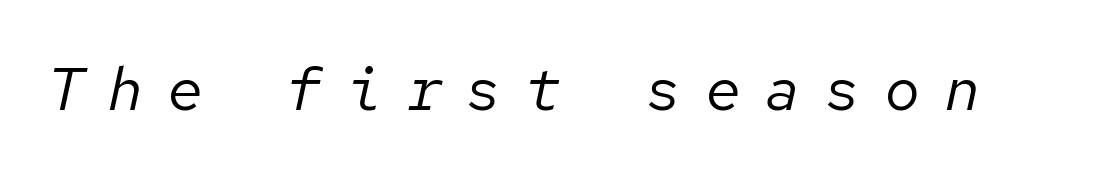
The specimen reads as italic at a glance. The horizontal fit of the characters is loose and conspicuously gappy. The cut favours lightness, reaching ordinary text weight at its darkest. Looks like terminal output: every glyph gets an equal slot.
